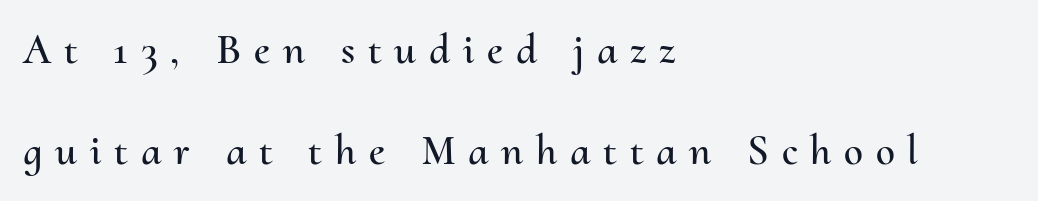
{"italic": "no", "width": "normal", "stroke_contrast": "medium", "x_height": "small", "monospaced": "no", "underline": "no", "align": "left", "line_spacing": "loose", "line_spacing_ratio": 2.36, "letter_spacing": "wide", "letter_spacing_em": 0.3, "glyph_px": 43}
